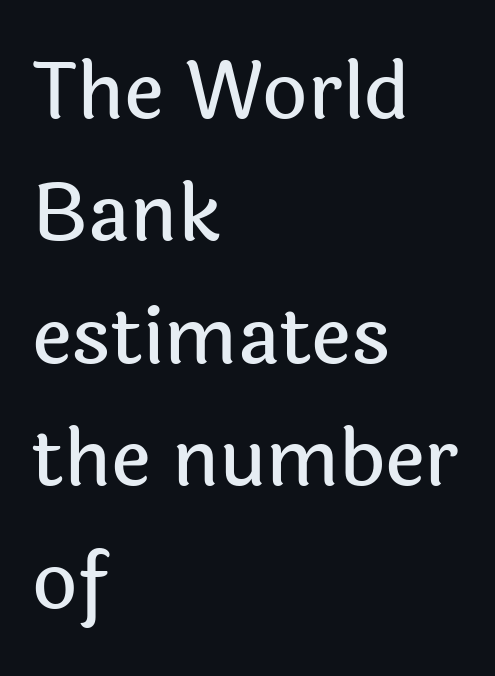
The image shows 78 px sans-serif type, upright; set left-aligned, normal line spacing (1.57x), normal letter spacing, not underlined; a medium x-height.
